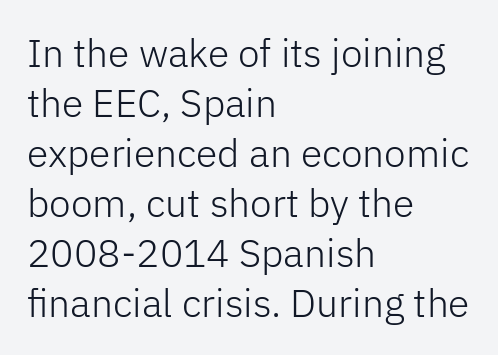
The image shows 39 px light sans-serif type, upright; set left-aligned, normal line spacing (1.28x), normal letter spacing, not underlined; low stroke contrast and a medium x-height.
